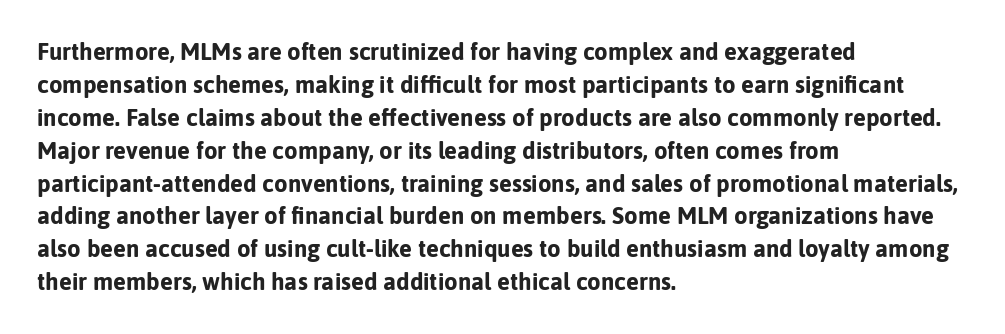
The image shows 24 px bold type, upright; set left-aligned, normal line spacing (1.37x), normal letter spacing, not underlined.
